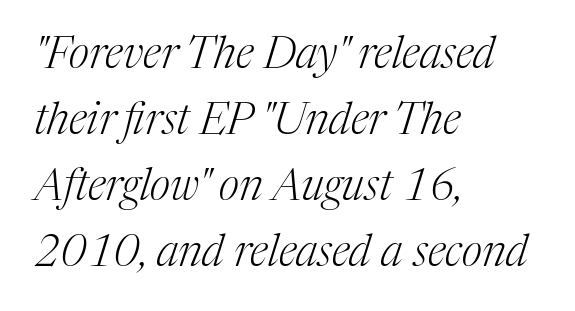
{"serif": "yes", "italic": "yes", "lean": "right", "slant_degrees": 17, "bold": "no", "weight": "light", "width": "normal", "stroke_contrast": "medium", "x_height": "medium", "monospaced": "no", "underline": "no", "align": "left", "line_spacing": "normal", "line_spacing_ratio": 1.5, "letter_spacing": "normal", "letter_spacing_em": 0.0, "glyph_px": 44}
